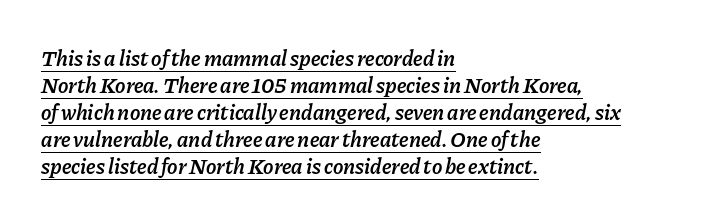
The image shows 22 px text type, italic (leaning right); set left-aligned, line spacing 1.23x, normal letter spacing, underlined.
